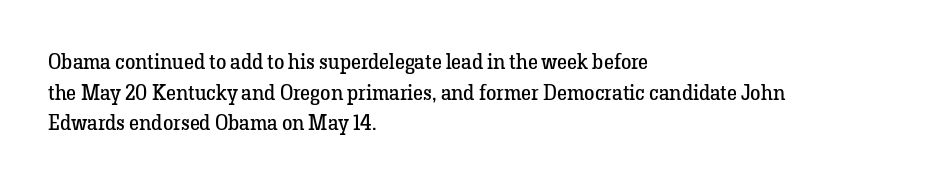
{"italic": "no", "bold": "no", "underline": "no", "align": "left", "line_spacing": "normal", "line_spacing_ratio": 1.46, "letter_spacing": "normal", "letter_spacing_em": 0.0, "glyph_px": 21}
